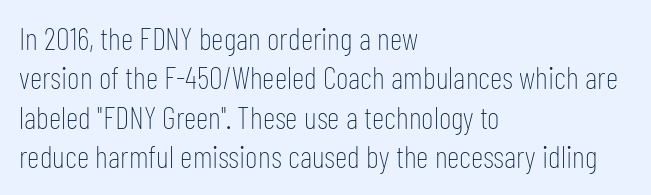
{"serif": "no", "italic": "no", "bold": "no", "weight": "thin", "width": "condensed", "stroke_contrast": "low", "x_height": "medium", "monospaced": "no", "underline": "no", "align": "left", "line_spacing": "normal", "line_spacing_ratio": 1.27, "letter_spacing": "normal", "letter_spacing_em": 0.0, "glyph_px": 31}
